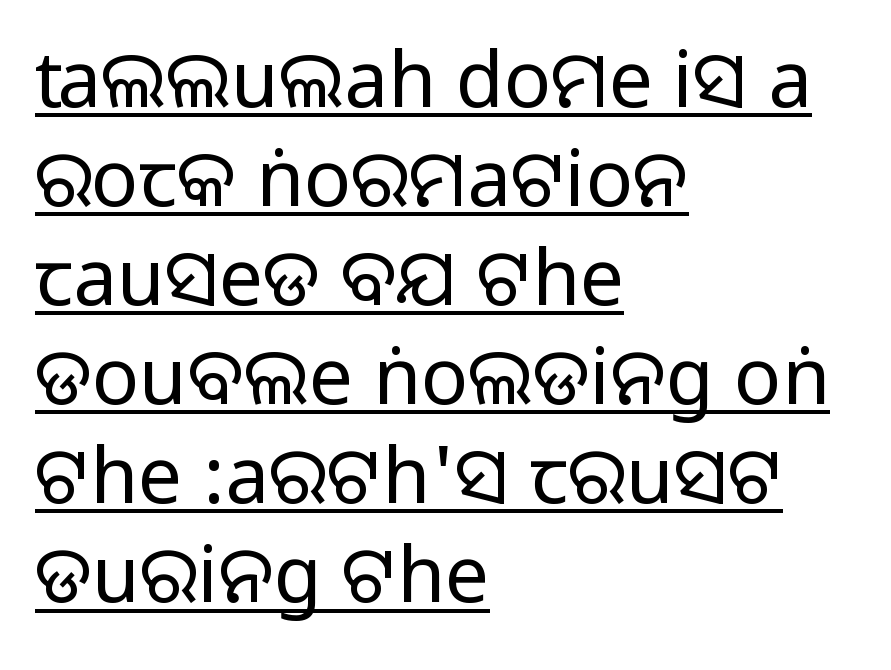
The image shows 78 px sans-serif type, upright; set left-aligned, normal line spacing (1.27x), normal letter spacing, underlined; medium stroke contrast.
